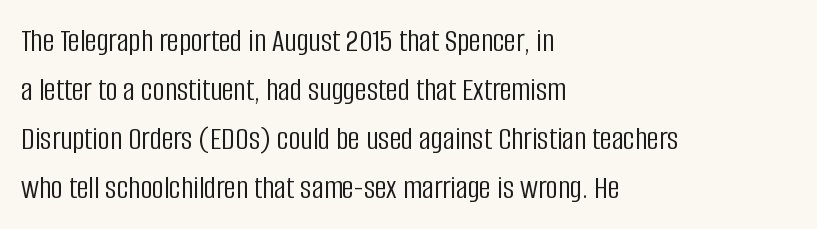
This sample has the flowing, uneven cadence of proportional lettering. Honestly, the letter spacing is just normal — you wouldn't notice it. Unbolded letterforms with no extra heft. In terms of posture, this sample is upright. Type style note: lacks serifs. The words here are not underlined.
